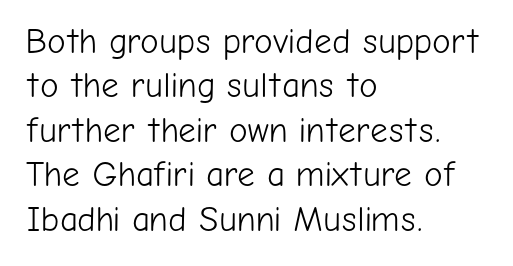
{"serif": "no", "italic": "no", "bold": "no", "weight": "light", "width": "normal", "stroke_contrast": "low", "x_height": "medium", "monospaced": "no", "underline": "no", "align": "left", "line_spacing": "normal", "line_spacing_ratio": 1.27, "letter_spacing": "normal", "letter_spacing_em": 0.0, "glyph_px": 35}
